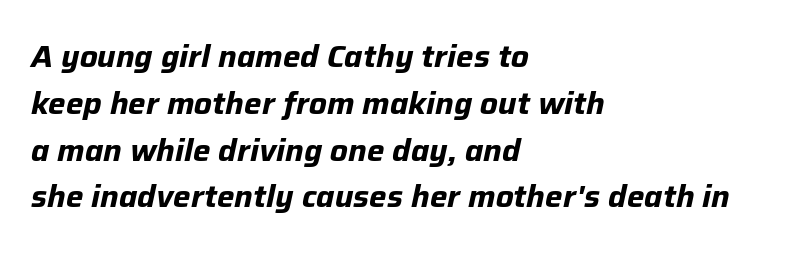
Q: Is the text bold? A: Yes.
Q: Is the text italic (slanted)? A: Yes, it leans right by about 12 degrees.
Q: Is the text underlined? A: No.
Q: How is the paragraph aligned? A: Left-aligned.
Q: Is the spacing between letters normal or unusually wide? A: Normal.
Q: Is the spacing between lines tight, normal or loose? A: Normal.
Q: Width (condensed, normal, or wide)? A: Normal.
Q: Stroke contrast? A: Low.
Q: x-height? A: Medium.
Q: Monospaced? A: No.
